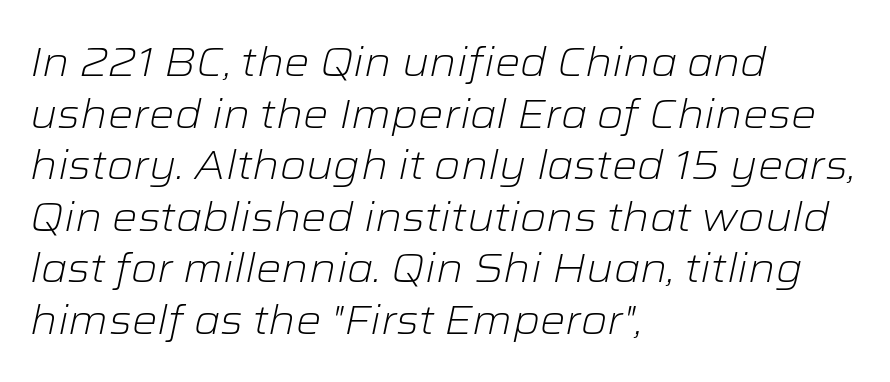
The image shows 40 px light, wide type, italic (leaning right); set left-aligned, normal line spacing (1.29x), normal letter spacing, not underlined; low stroke contrast and a medium x-height.
